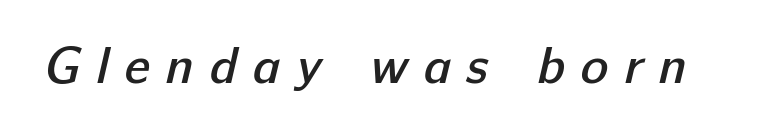
{"serif": "no", "bold": "semi", "weight": "semibold", "width": "normal", "stroke_contrast": "low", "x_height": "medium", "monospaced": "no", "underline": "no", "letter_spacing": "wide", "letter_spacing_em": 0.3, "glyph_px": 52}
